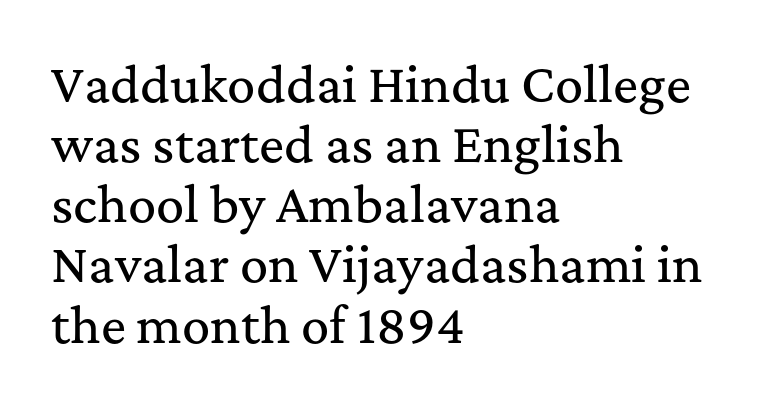
{"serif": "yes", "italic": "no", "width": "normal", "stroke_contrast": "medium", "x_height": "medium", "monospaced": "no", "underline": "no", "align": "left", "line_spacing": "normal", "line_spacing_ratio": 1.28, "letter_spacing": "normal", "letter_spacing_em": 0.0, "glyph_px": 47}
